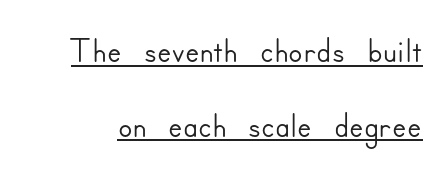
The letters stand upright; this is a roman face. The letterforms sit shoulder to shoulder at normal distance. Is this a fixed-width face? No — the glyphs have proportional, varying widths. The lines sit at an ordinary, default distance from one another. Type style note: lacks serifs.
